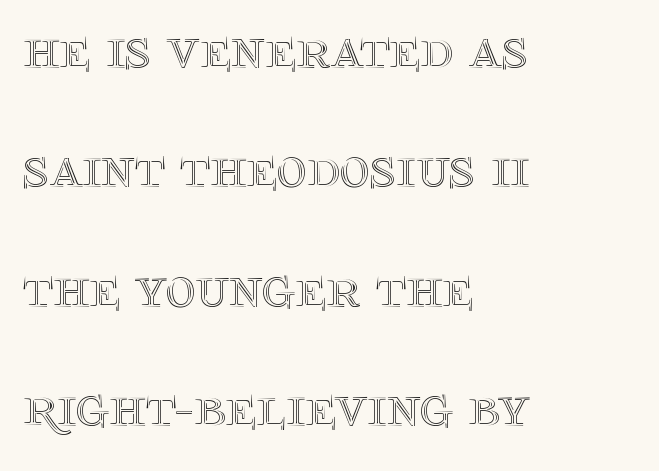
{"italic": "no", "width": "normal", "x_height": "large", "monospaced": "no", "underline": "no", "align": "left", "line_spacing": "loose", "line_spacing_ratio": 2.06, "letter_spacing": "normal", "letter_spacing_em": 0.0, "glyph_px": 58}
